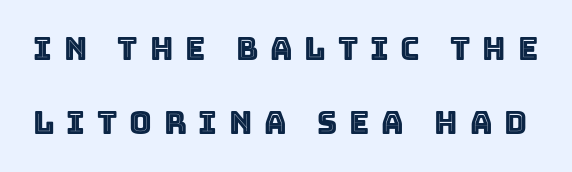
The image shows 31 px text type, upright; set loose line spacing (2.38x), unusually wide letter spacing (+0.38 em), not underlined; a large x-height.
